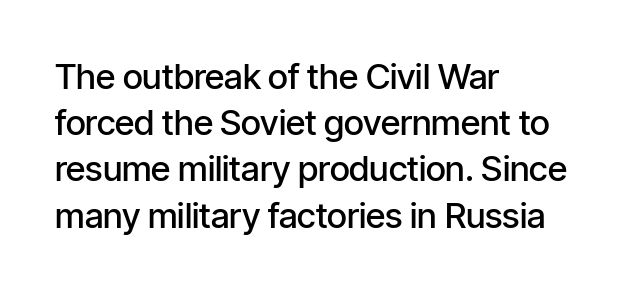
Q: Is the text bold? A: Semi-bold.
Q: Is the text italic (slanted)? A: No, it is upright.
Q: Is the typeface a serif or a sans-serif typeface? A: Sans-serif.
Q: Is the text underlined? A: No.
Q: How is the paragraph aligned? A: Left-aligned.
Q: Is the spacing between letters normal or unusually wide? A: Normal.
Q: Is the spacing between lines tight, normal or loose? A: Normal.
Q: Width (condensed, normal, or wide)? A: Condensed.
Q: Stroke contrast? A: Low.
Q: x-height? A: Medium.
Q: Monospaced? A: No.
